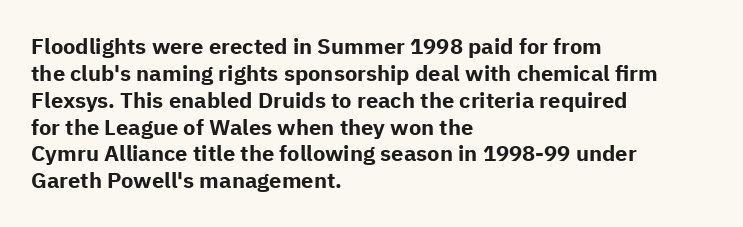
{"italic": "no", "bold": "yes", "underline": "no", "align": "left", "line_spacing_ratio": 1.22, "letter_spacing": "normal", "letter_spacing_em": 0.0, "glyph_px": 22}
